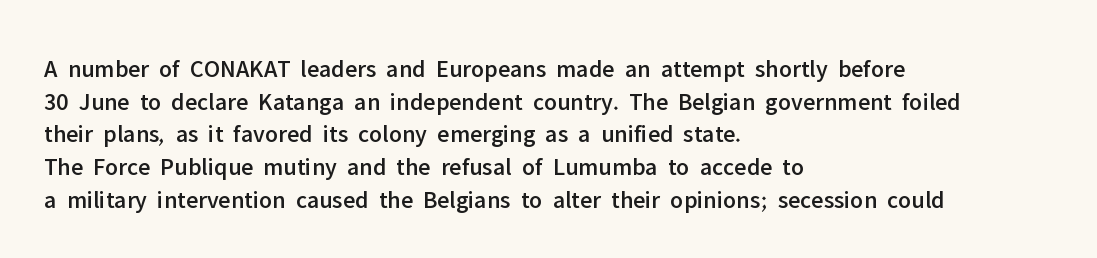
The image shows 25 px text type, upright; set left-aligned, normal line spacing (1.31x), normal letter spacing, not underlined.
